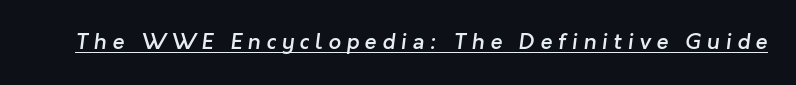
The image shows 22 px text type; set unusually wide letter spacing (+0.25 em), underlined.
